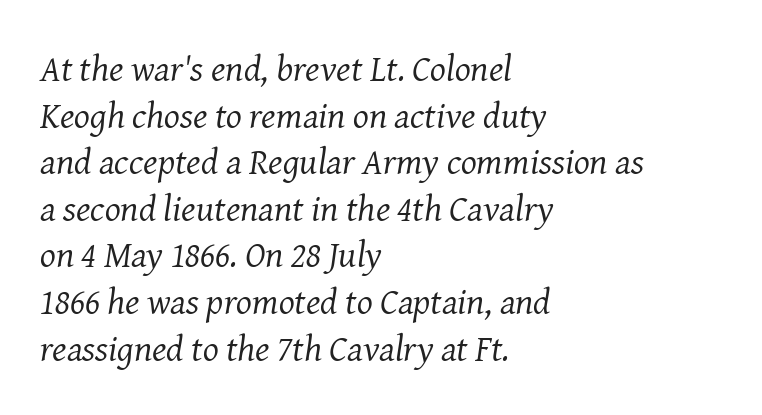
Q: Is the text bold? A: No.
Q: Is the text italic (slanted)? A: Yes, it leans right by about 8 degrees.
Q: Is the typeface a serif or a sans-serif typeface? A: Serif.
Q: Is the text underlined? A: No.
Q: How is the paragraph aligned? A: Left-aligned.
Q: Is the spacing between letters normal or unusually wide? A: Normal.
Q: Is the spacing between lines tight, normal or loose? A: Normal.
Q: Width (condensed, normal, or wide)? A: Normal.
Q: Stroke contrast? A: Medium.
Q: x-height? A: Medium.
Q: Monospaced? A: No.
